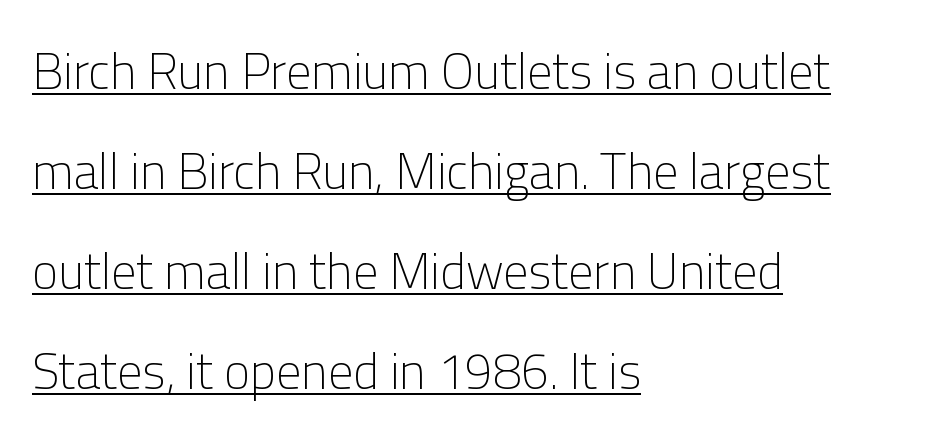
{"serif": "no", "italic": "no", "bold": "no", "weight": "light", "width": "normal", "stroke_contrast": "low", "x_height": "medium", "monospaced": "no", "underline": "yes", "align": "left", "line_spacing": "loose", "line_spacing_ratio": 2.0, "letter_spacing": "normal", "letter_spacing_em": 0.0, "glyph_px": 50}
